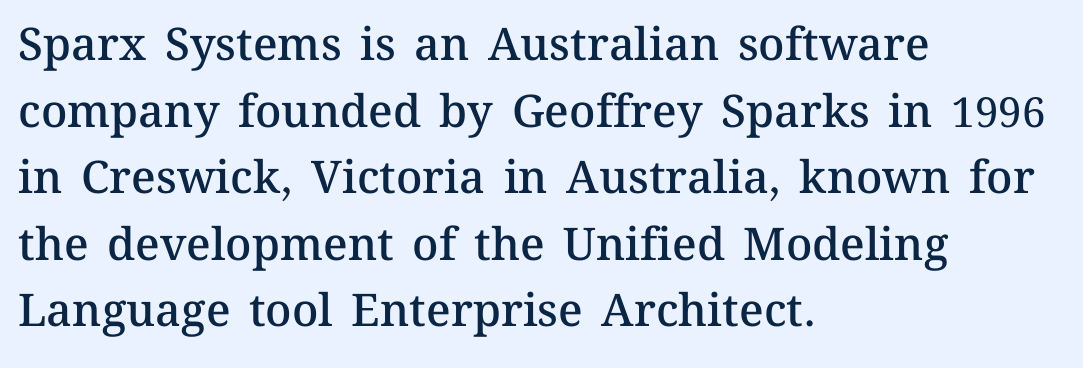
Q: Is the text bold? A: Semi-bold.
Q: Is the text italic (slanted)? A: No, it is upright.
Q: Is the text underlined? A: No.
Q: How is the paragraph aligned? A: Left-aligned.
Q: Is the spacing between letters normal or unusually wide? A: Normal.
Q: Is the spacing between lines tight, normal or loose? A: Normal.
Q: Width (condensed, normal, or wide)? A: Normal.
Q: Stroke contrast? A: Medium.
Q: x-height? A: Medium.
Q: Monospaced? A: No.
